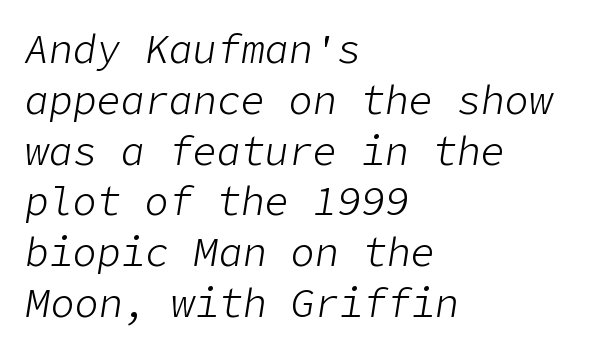
Notice how the passage keeps a crisp vertical edge on the left only. Style check: oblique. A typesetter would call this leading conventional body-copy spacing. The passage shown has conventional tracking throughout. No letter is thick-stroked: the sample isn't bold.
